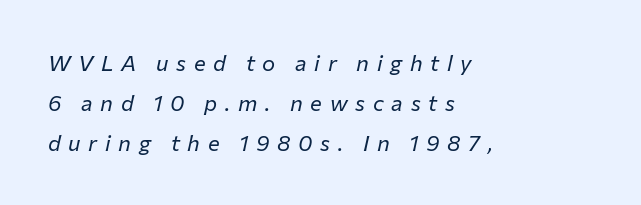
If you drew a line through each stem, it would be angled. The cut favours lightness, reaching ordinary text weight at its darkest. Words float on clear page, feet unadorned. A typesetter would call this heavily tracked-out type. Layout note: lines flush left.
